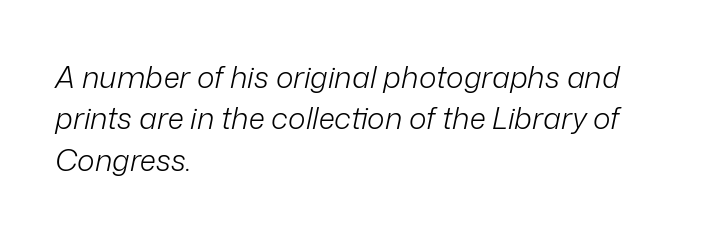
{"italic": "yes", "lean": "right", "slant_degrees": 12, "bold": "no", "weight": "light", "width": "normal", "stroke_contrast": "low", "x_height": "medium", "monospaced": "no", "underline": "no", "align": "left", "line_spacing": "normal", "line_spacing_ratio": 1.38, "letter_spacing": "normal", "letter_spacing_em": 0.0, "glyph_px": 30}
